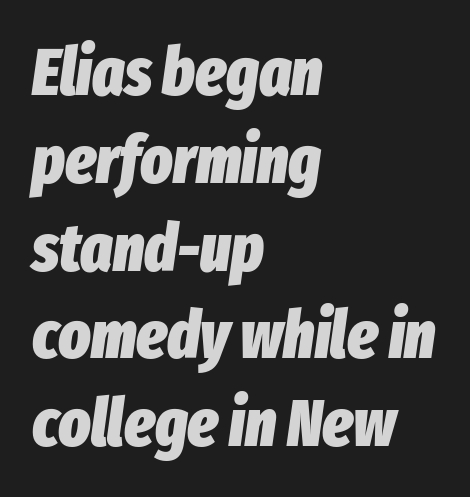
The line-height multiplier appears to be the usual default. Emphasis-style slanted type is in use. Does the copy run flush right? No — it runs flush left. The line texture is even and compact thanks to regular tracking. Heft: maximum for text — a bold.
